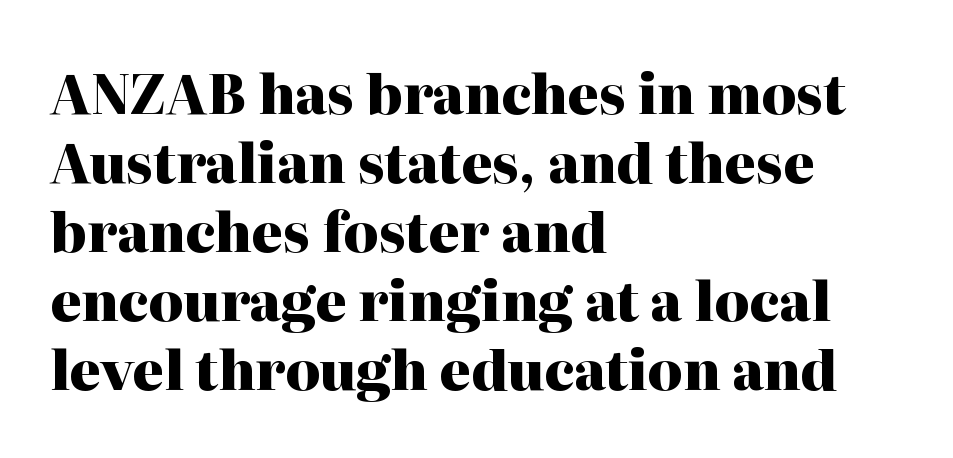
Q: Is the text bold? A: Yes.
Q: Is the text italic (slanted)? A: No, it is upright.
Q: Is the typeface a serif or a sans-serif typeface? A: Serif.
Q: Is the text underlined? A: No.
Q: How is the paragraph aligned? A: Left-aligned.
Q: Is the spacing between letters normal or unusually wide? A: Normal.
Q: Is the spacing between lines tight, normal or loose? A: Normal.
Q: Width (condensed, normal, or wide)? A: Normal.
Q: Stroke contrast? A: High.
Q: x-height? A: Medium.
Q: Monospaced? A: No.
